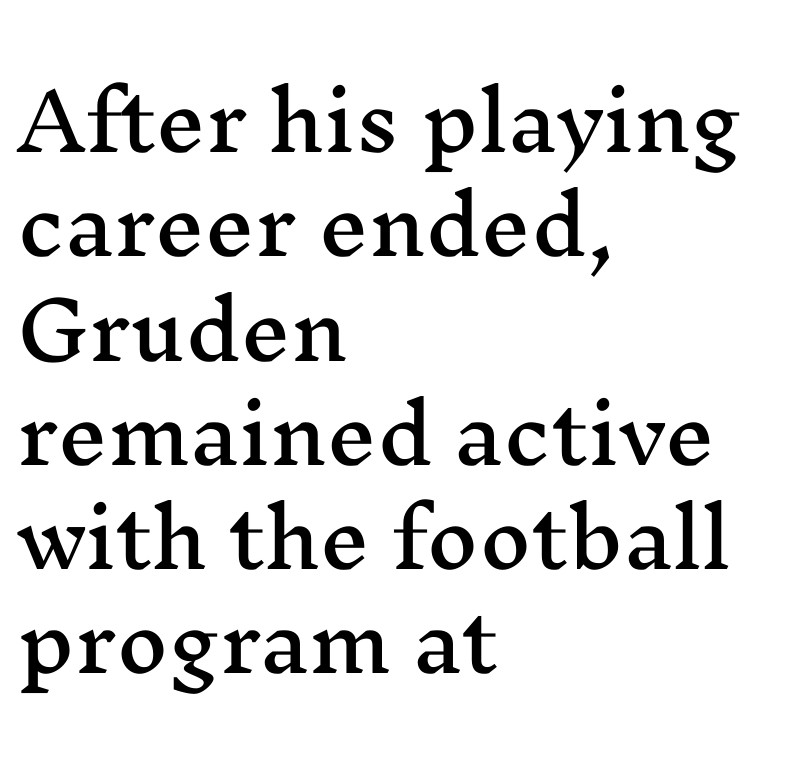
Q: Is the text italic (slanted)? A: No, it is upright.
Q: Is the typeface a serif or a sans-serif typeface? A: Serif.
Q: Is the text underlined? A: No.
Q: How is the paragraph aligned? A: Left-aligned.
Q: Is the spacing between letters normal or unusually wide? A: Normal.
Q: Is the spacing between lines tight, normal or loose? A: Normal.
Q: Width (condensed, normal, or wide)? A: Wide.
Q: Stroke contrast? A: Medium.
Q: x-height? A: Medium.
Q: Monospaced? A: No.
